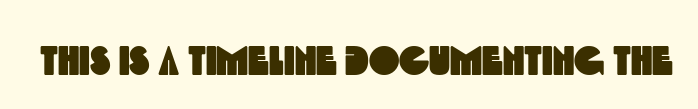
The face used here is proportionally spaced, like ordinary book or web type. There is no visible air inserted between adjacent glyphs. Lines of text with bare space underneath. I'd call this a sans setting — the letters go barefoot.
